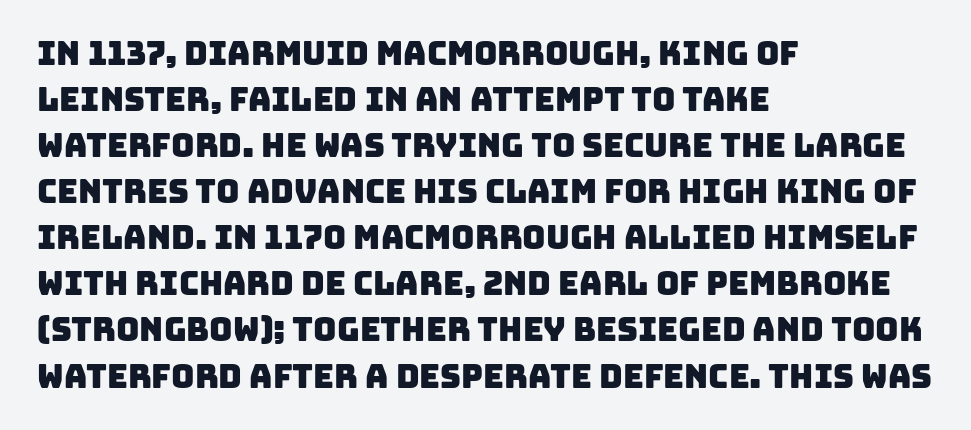
{"serif": "no", "width": "normal", "stroke_contrast": "low", "x_height": "large", "monospaced": "no", "underline": "no", "align": "left", "line_spacing": "normal", "line_spacing_ratio": 1.44, "letter_spacing": "normal", "letter_spacing_em": 0.0, "glyph_px": 32}
